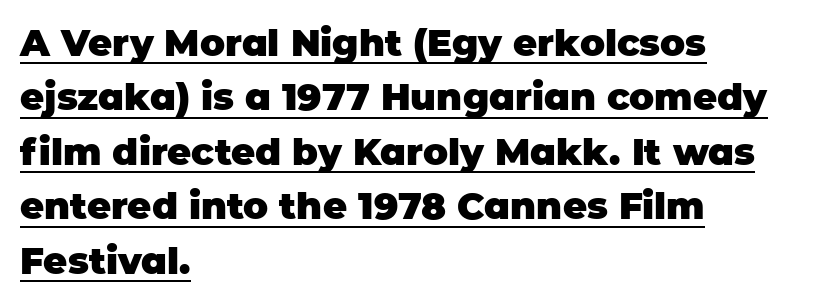
To sum up the face: it is a sans, with no serifs. You could call the tracking neutral — neither tight nor loose. What weight is shown? A full bold with thick strokes. The rendering uses natural spacing where letterforms have individual widths.
